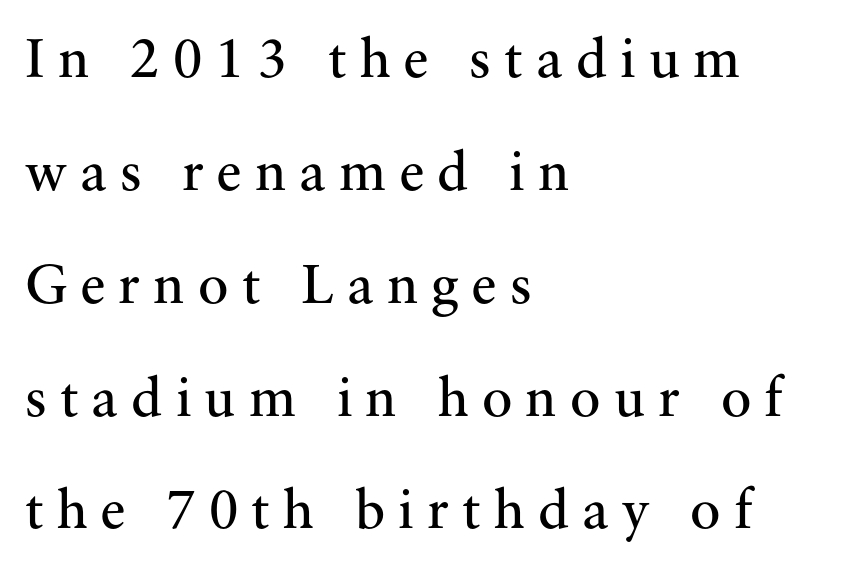
The image shows 57 px regular-weight serif type, upright; set left-aligned, loose line spacing (1.98x), unusually wide letter spacing (+0.23 em), not underlined; medium stroke contrast and a small x-height.
